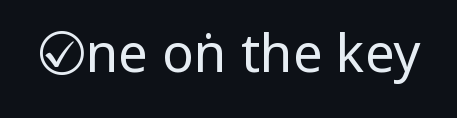
{"serif": "no", "italic": "no", "bold": "no", "weight": "regular", "width": "condensed", "stroke_contrast": "low", "x_height": "large", "monospaced": "no", "underline": "no", "letter_spacing": "normal", "letter_spacing_em": 0.0, "glyph_px": 53}
